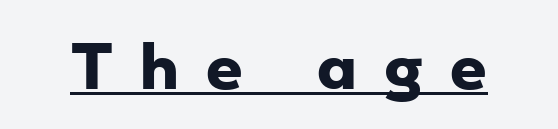
The image shows 58 px heavy, wide sans-serif type; set unusually wide letter spacing (+0.47 em), underlined; low stroke contrast and a small x-height.
